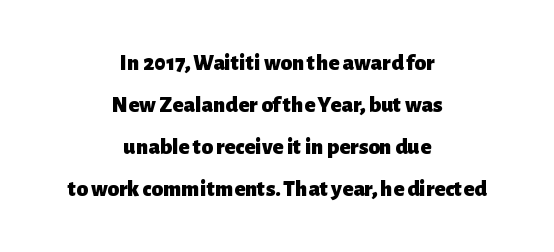
The image shows 23 px bold type, upright; set centered, line spacing 1.82x, normal letter spacing, not underlined.
